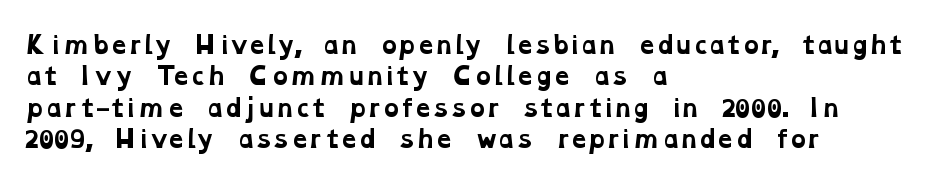
{"bold": "yes", "underline": "no", "align": "left", "line_spacing": "normal", "line_spacing_ratio": 1.36, "letter_spacing": "normal", "letter_spacing_em": 0.0, "glyph_px": 23}
